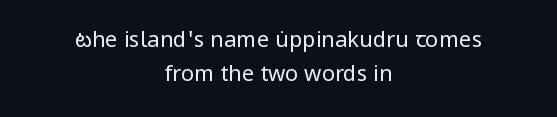
The image shows 22 px text type, upright; set centered, normal line spacing (1.56x), normal letter spacing, not underlined.
